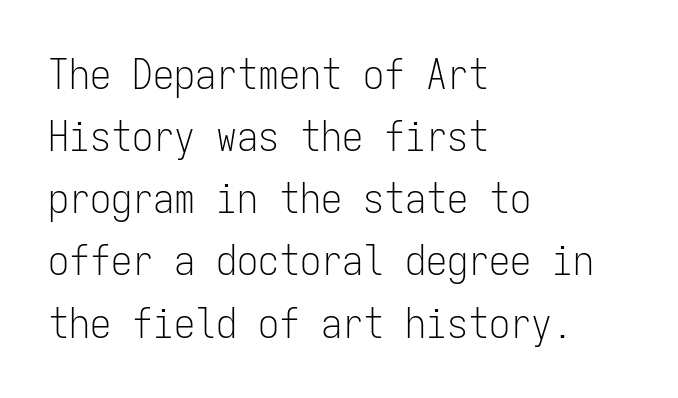
The image shows 42 px light, condensed sans-serif type, upright, monospaced; set left-aligned, normal line spacing (1.48x), normal letter spacing, not underlined; low stroke contrast and a medium x-height.
